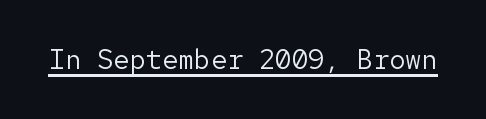
{"italic": "no", "bold": "no", "underline": "yes", "letter_spacing": "normal", "letter_spacing_em": 0.0, "glyph_px": 27}
